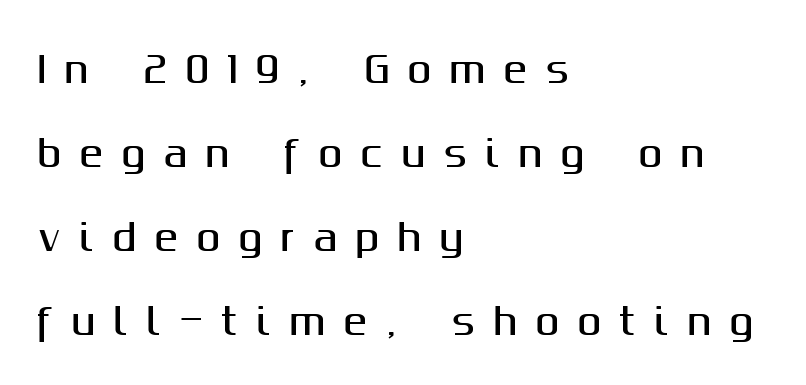
The image shows 36 px sans-serif type, upright; set left-aligned, loose line spacing (2.33x), unusually wide letter spacing (+0.5 em), not underlined; medium stroke contrast and a medium x-height.
